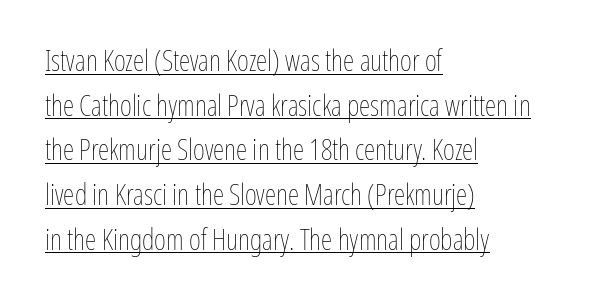
Typeset ragged right — the left edge is the straight one. No chunkiness to these letters — they're not bold. Compared with typical body copy, the letter spacing here is the same. No italicization has been applied; the sample stays upright. Emphasis is given by a line drawn under the lettering.
